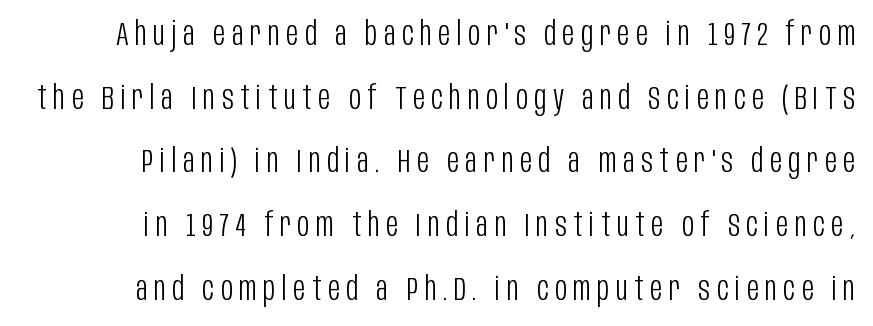
Q: Is the text bold? A: No.
Q: Is the text italic (slanted)? A: No, it is upright.
Q: Is the typeface a serif or a sans-serif typeface? A: Sans-serif.
Q: Is the text underlined? A: No.
Q: Is the spacing between letters normal or unusually wide? A: Unusually wide.
Q: Is the spacing between lines tight, normal or loose? A: Loose.
Q: Width (condensed, normal, or wide)? A: Condensed.
Q: Stroke contrast? A: Low.
Q: x-height? A: Large.
Q: Monospaced? A: No.
